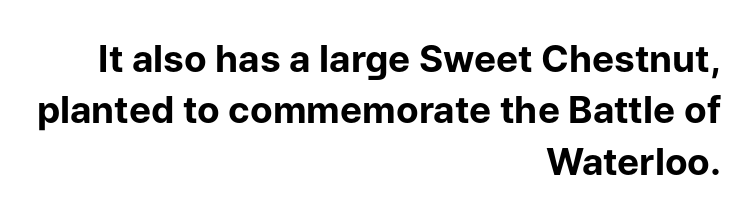
Q: Is the text bold? A: Yes.
Q: Is the text italic (slanted)? A: No, it is upright.
Q: Is the typeface a serif or a sans-serif typeface? A: Sans-serif.
Q: Is the text underlined? A: No.
Q: How is the paragraph aligned? A: Right-aligned.
Q: Is the spacing between letters normal or unusually wide? A: Normal.
Q: Is the spacing between lines tight, normal or loose? A: Normal.
Q: Width (condensed, normal, or wide)? A: Normal.
Q: Stroke contrast? A: Low.
Q: x-height? A: Medium.
Q: Monospaced? A: No.
